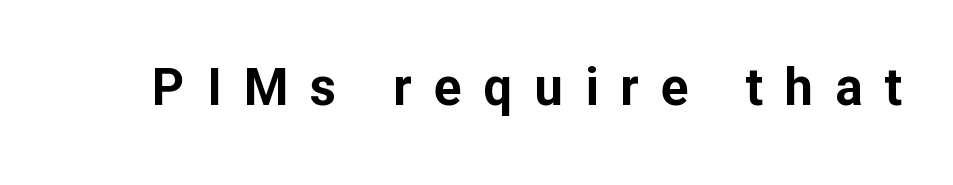
Q: Is the text bold? A: Yes.
Q: Is the text italic (slanted)? A: No, it is upright.
Q: Is the typeface a serif or a sans-serif typeface? A: Sans-serif.
Q: Is the text underlined? A: No.
Q: Is the spacing between letters normal or unusually wide? A: Unusually wide.
Q: Width (condensed, normal, or wide)? A: Normal.
Q: Stroke contrast? A: Low.
Q: x-height? A: Medium.
Q: Monospaced? A: No.
